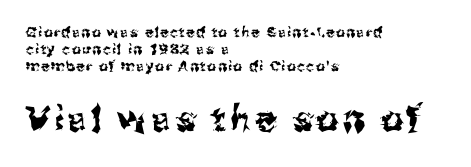
Q: Is the text italic (slanted)? A: No, it is upright.
Q: Is the typeface a serif or a sans-serif typeface? A: Sans-serif.
Q: Is the text underlined? A: No.
Q: How is the paragraph aligned? A: Left-aligned.
Q: Which block of text is set in a larger size, the first (top) or the second (bottom)? A: The second (bottom) one.
Q: Width (condensed, normal, or wide)? A: Normal.
Q: Stroke contrast? A: Medium.
Q: x-height? A: Medium.
Q: Monospaced? A: No.
